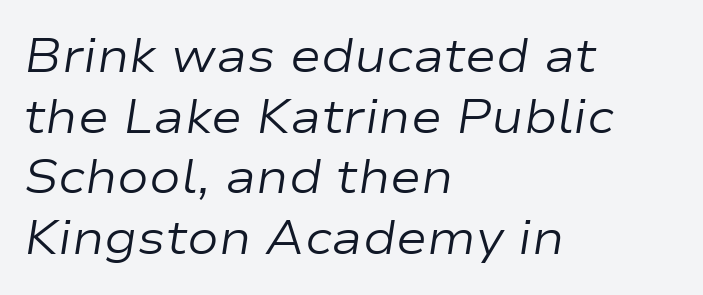
The image shows 47 px regular-weight, wide type, italic (leaning right); set left-aligned, normal line spacing (1.29x), normal letter spacing, not underlined; low stroke contrast and a medium x-height.
